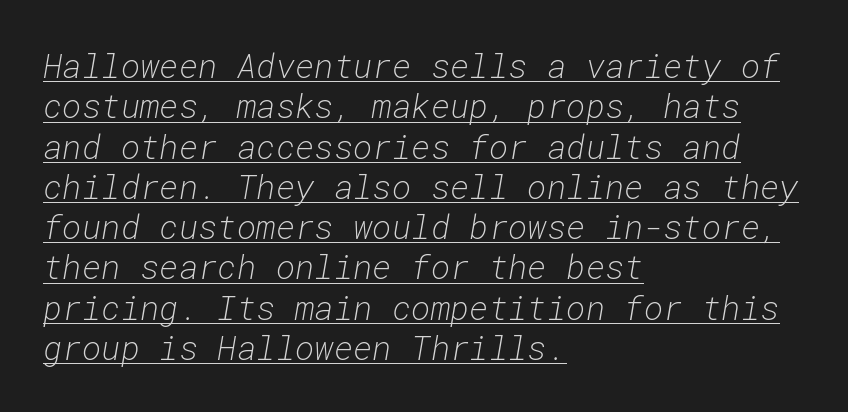
{"italic": "yes", "lean": "right", "slant_degrees": 10, "bold": "no", "weight": "light", "width": "normal", "stroke_contrast": "low", "x_height": "medium", "monospaced": "yes", "underline": "yes", "align": "left", "line_spacing_ratio": 1.22, "letter_spacing": "normal", "letter_spacing_em": 0.0, "glyph_px": 33}
